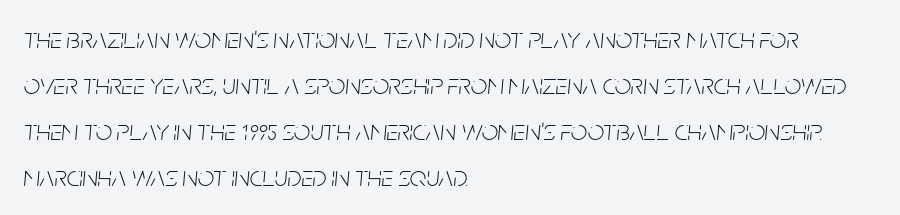
Leading matches the norm, producing a regular column. Check under the words: just untouched page. The rag falls on the right side of this text block. Note the varied advance widths — an 'i' is clearly narrower than an 'm'.
